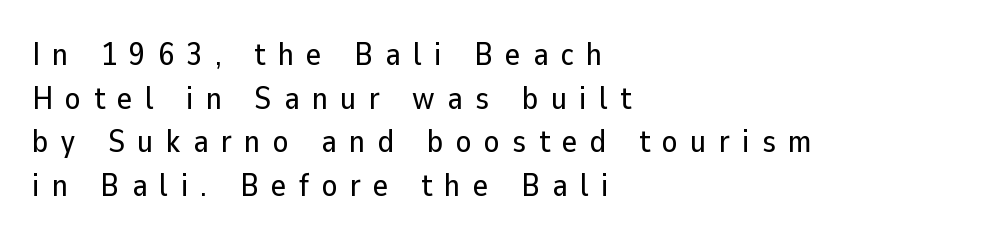
The image shows 32 px sans-serif type, upright; set left-aligned, normal line spacing (1.36x), unusually wide letter spacing (+0.39 em), not underlined; low stroke contrast and a medium x-height.
